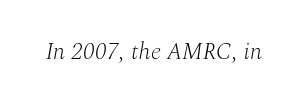
The axis of the letterforms is tilted away from vertical. The tracking reads as untouched default to a designer's eye. Unmarked baselines from the first word to the last. The cut favours lightness, reaching ordinary text weight at its darkest.
